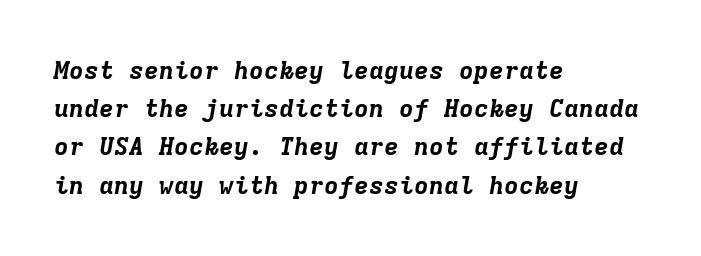
Q: Is the text bold? A: Yes.
Q: Is the text italic (slanted)? A: Yes, it leans right by about 9 degrees.
Q: Is the text underlined? A: No.
Q: How is the paragraph aligned? A: Left-aligned.
Q: Is the spacing between letters normal or unusually wide? A: Normal.
Q: Is the spacing between lines tight, normal or loose? A: Normal.
